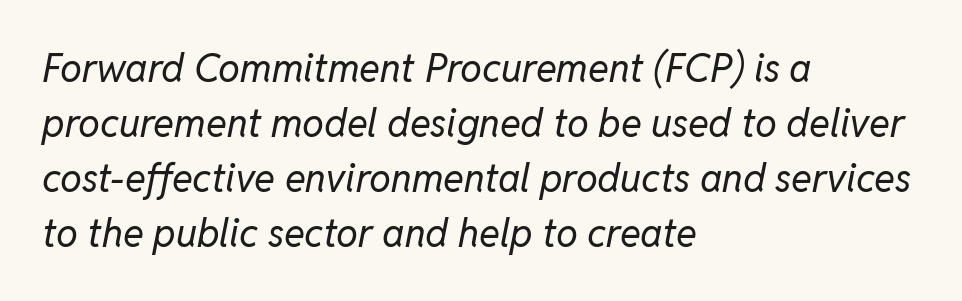
{"italic": "yes", "lean": "right", "slant_degrees": 11, "bold": "no", "weight": "regular", "width": "normal", "stroke_contrast": "low", "x_height": "medium", "monospaced": "no", "underline": "no", "align": "left", "line_spacing": "normal", "line_spacing_ratio": 1.41, "letter_spacing": "normal", "letter_spacing_em": 0.0, "glyph_px": 39}
